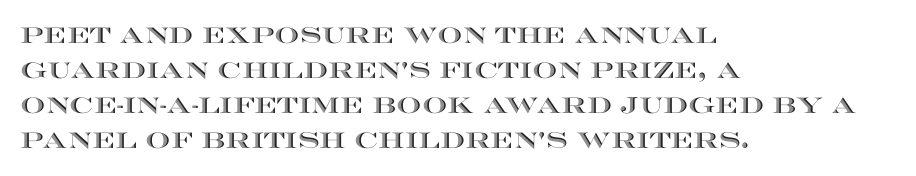
Q: Is the text italic (slanted)? A: No, it is upright.
Q: Is the text underlined? A: No.
Q: How is the paragraph aligned? A: Left-aligned.
Q: Is the spacing between letters normal or unusually wide? A: Normal.
Q: Is the spacing between lines tight, normal or loose? A: Normal.
